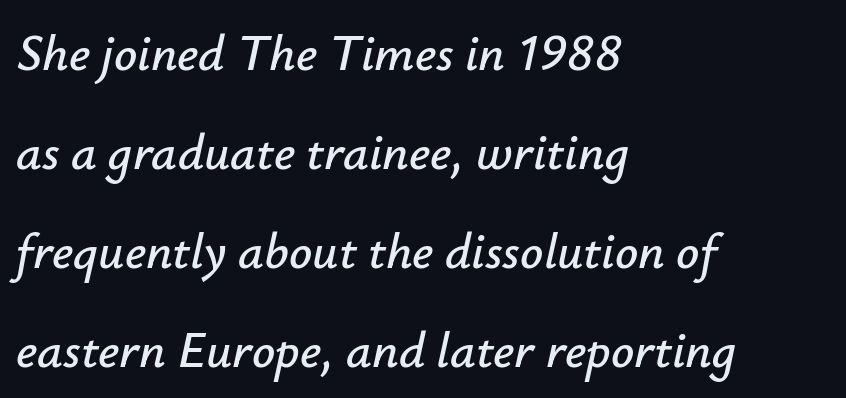
{"italic": "yes", "lean": "right", "slant_degrees": 12, "width": "normal", "stroke_contrast": "low", "x_height": "small", "monospaced": "no", "underline": "no", "align": "left", "line_spacing": "loose", "line_spacing_ratio": 1.94, "letter_spacing": "normal", "letter_spacing_em": 0.0, "glyph_px": 51}
